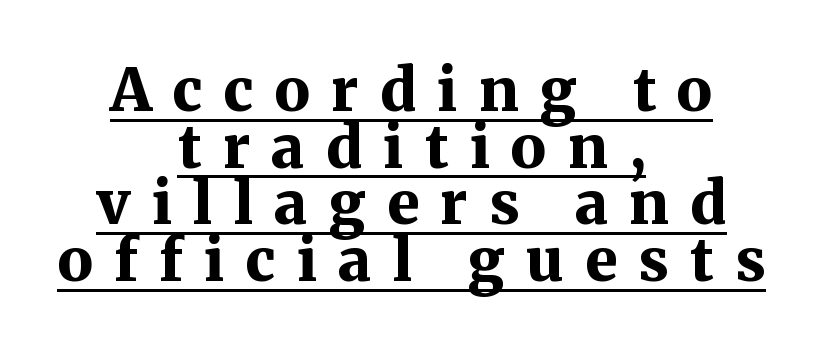
The image shows 59 px bold serif type, upright; set centered, tight line spacing (0.96x), unusually wide letter spacing (+0.36 em), underlined; medium stroke contrast and a medium x-height.
